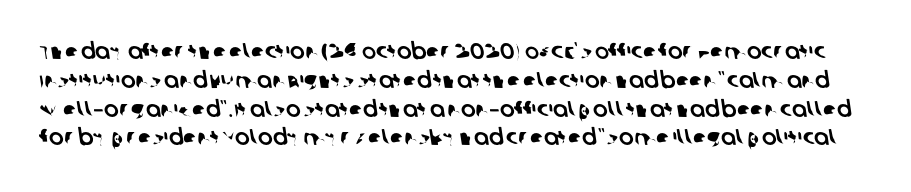
Glyph-to-glyph distance matches everyday printed text. The space beneath each line is pristine and unruled. The designer left line spacing at the default.
